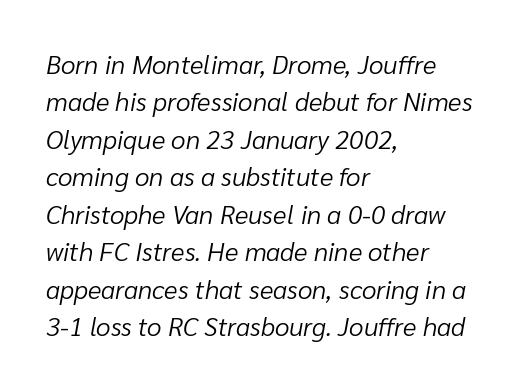
The image shows 26 px text type, italic (leaning right); set left-aligned, normal line spacing (1.44x), normal letter spacing, not underlined.
